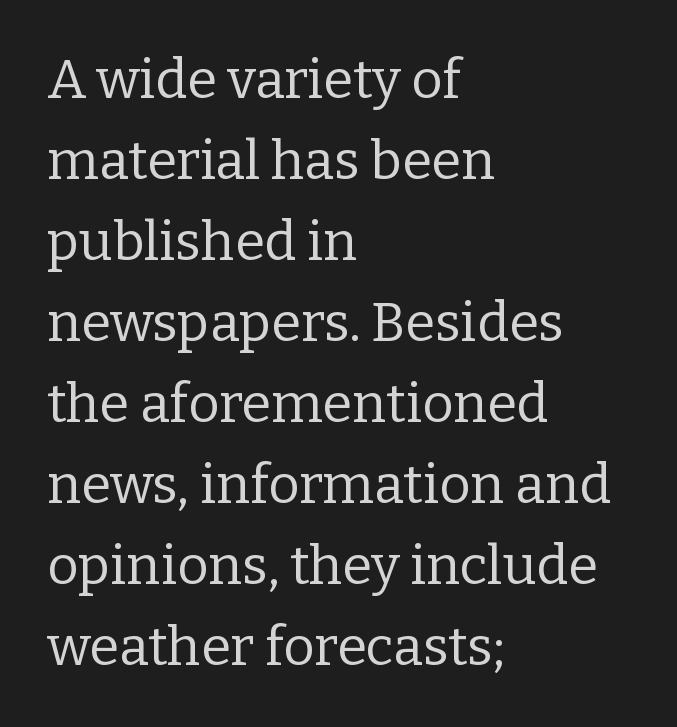
Q: Is the text bold? A: No.
Q: Is the text italic (slanted)? A: No, it is upright.
Q: Is the typeface a serif or a sans-serif typeface? A: Serif.
Q: Is the text underlined? A: No.
Q: How is the paragraph aligned? A: Left-aligned.
Q: Is the spacing between letters normal or unusually wide? A: Normal.
Q: Is the spacing between lines tight, normal or loose? A: Normal.
Q: Width (condensed, normal, or wide)? A: Normal.
Q: Stroke contrast? A: Low.
Q: x-height? A: Medium.
Q: Monospaced? A: No.
